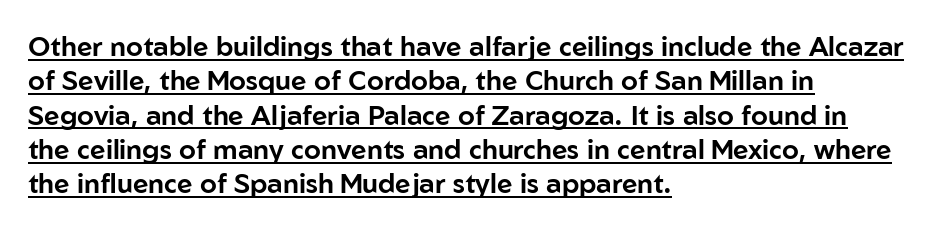
The image shows 27 px text type, upright; set left-aligned, normal line spacing (1.27x), normal letter spacing, underlined.
